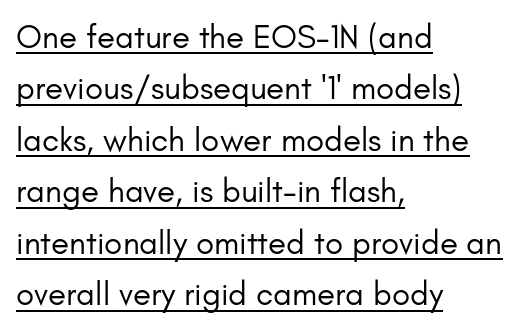
The image shows 33 px regular-weight sans-serif type, upright; set left-aligned, normal line spacing (1.56x), normal letter spacing, underlined; low stroke contrast and a small x-height.
